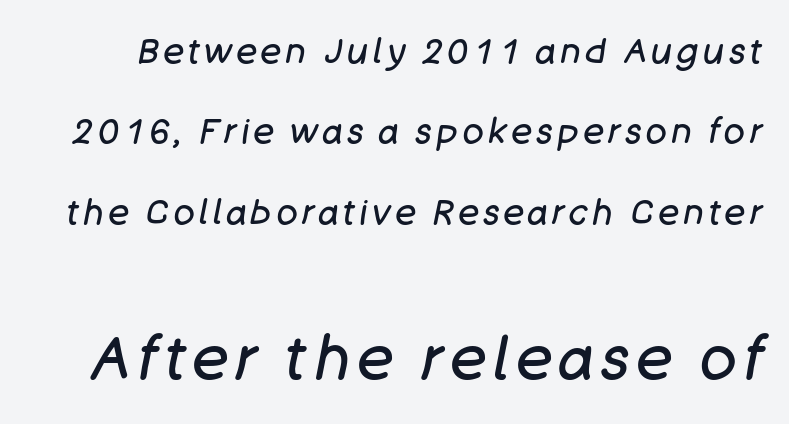
The image shows 61 px regular-weight type, italic (leaning right); set loose line spacing (2.3x), not underlined; the second (bottom) block is 1.74x larger; low stroke contrast and a large x-height.
